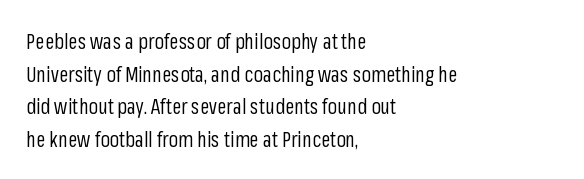
{"italic": "no", "bold": "no", "underline": "no", "align": "left", "line_spacing": "normal", "line_spacing_ratio": 1.55, "letter_spacing": "normal", "letter_spacing_em": 0.0, "glyph_px": 21}
